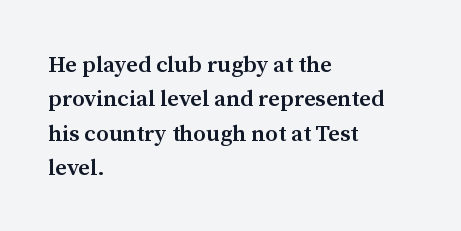
Q: Is the text bold? A: Semi-bold.
Q: Is the text italic (slanted)? A: No, it is upright.
Q: Is the text underlined? A: No.
Q: How is the paragraph aligned? A: Left-aligned.
Q: Is the spacing between letters normal or unusually wide? A: Normal.
Q: Is the spacing between lines tight, normal or loose? A: Normal.
